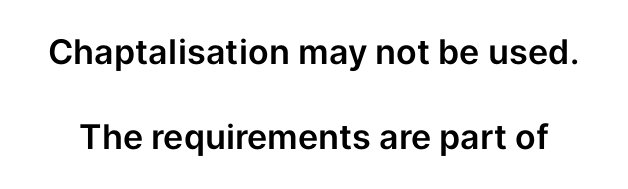
Q: Is the text italic (slanted)? A: No, it is upright.
Q: Is the typeface a serif or a sans-serif typeface? A: Sans-serif.
Q: Is the text underlined? A: No.
Q: Is the spacing between letters normal or unusually wide? A: Normal.
Q: Is the spacing between lines tight, normal or loose? A: Loose.
Q: Width (condensed, normal, or wide)? A: Normal.
Q: Stroke contrast? A: Low.
Q: x-height? A: Medium.
Q: Monospaced? A: No.
